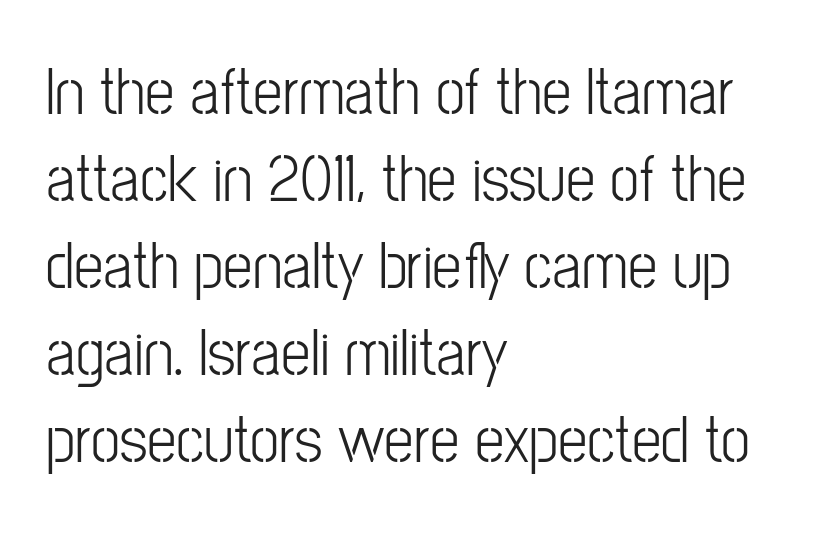
Do the characters align in a grid? No, the font is proportional. The vertical gap from one line to the next is medium. Is this a heavy cut? Hardly; it is regular or lighter. A typesetter would call this zero additional tracking. A typesetter would label this face a sans.
